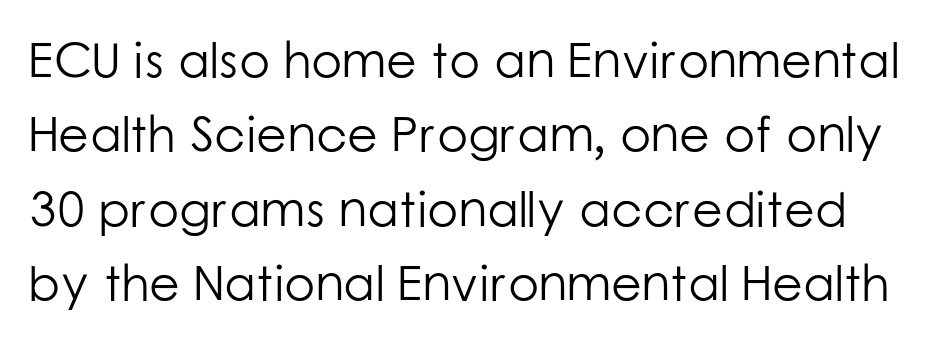
Unlike a traditional serif, this face leaves its strokes unadorned. The font's upright variant was chosen for this text. Descender tails drop into unmarked territory. On a weight scale, this lands at 450 or below.
